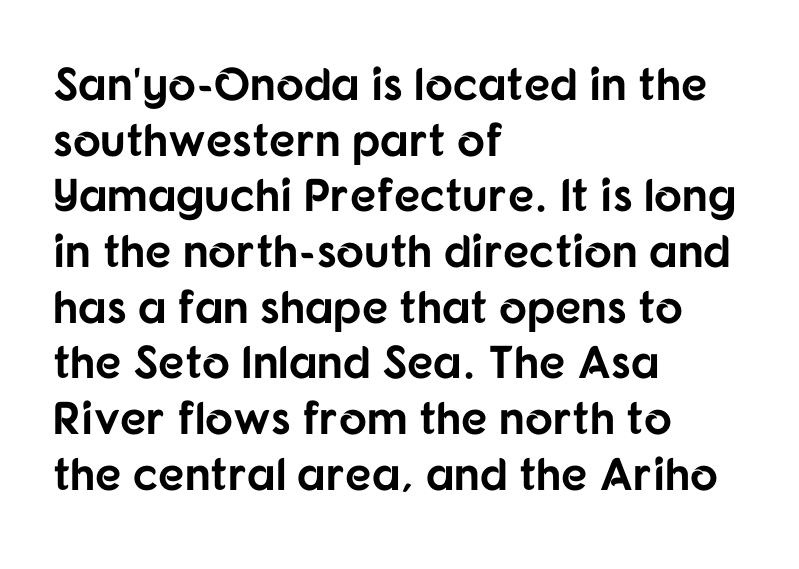
{"serif": "no", "italic": "no", "bold": "yes", "weight": "bold", "width": "normal", "stroke_contrast": "low", "x_height": "medium", "monospaced": "no", "underline": "no", "align": "left", "line_spacing_ratio": 1.21, "letter_spacing": "normal", "letter_spacing_em": 0.0, "glyph_px": 46}
